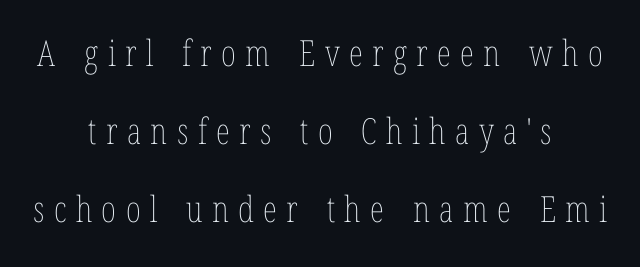
The letterforms stand isolated, each surrounded by extra space. Stroke mass is kept to a normal reading level or below. Characters remain perfectly vertical along every line. In terms of leading, this rendering errs on the spacious side. Nobody drew a line under any word here.
